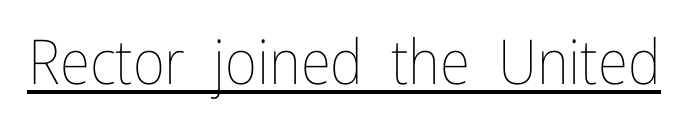
The image shows 62 px thin, condensed type, upright; set normal letter spacing, underlined; low stroke contrast and a medium x-height.
